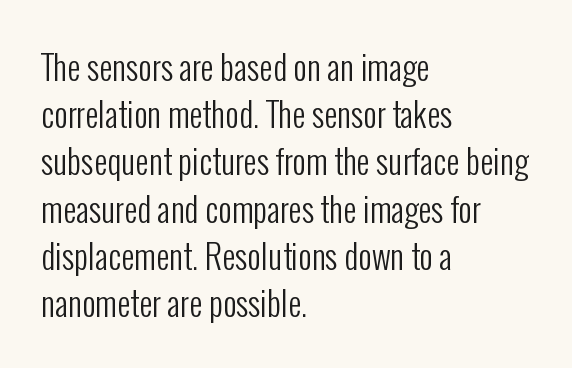
The image shows 33 px regular-weight, condensed sans-serif type, upright; set left-aligned, normal line spacing (1.43x), normal letter spacing, not underlined; low stroke contrast and a medium x-height.
